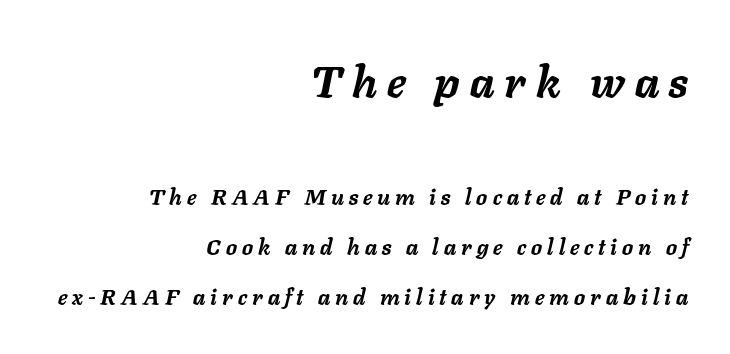
Look at the glyph heights: the upper group is clearly the bigger setting. The passage is arranged like a letterhead date or caption credit — flush right. Looks like regular typesetting: each glyph gets only the width it needs. Glyph-to-glyph distance is far greater than everyday printed text. The text carries the slant typical of an italic or oblique font.
